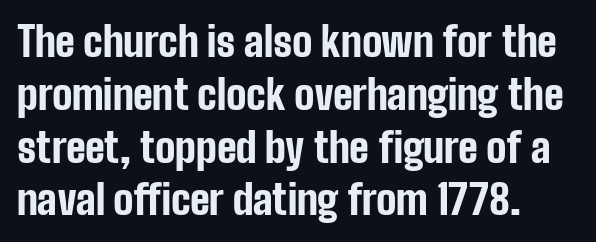
{"serif": "no", "italic": "no", "bold": "yes", "weight": "bold", "width": "condensed", "stroke_contrast": "low", "x_height": "medium", "monospaced": "no", "underline": "no", "align": "left", "line_spacing": "normal", "line_spacing_ratio": 1.32, "letter_spacing": "normal", "letter_spacing_em": 0.0, "glyph_px": 40}
